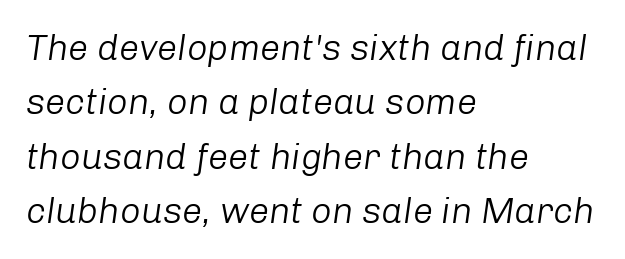
The image shows 36 px light type, italic (leaning right); set left-aligned, normal line spacing (1.51x), normal letter spacing, not underlined; low stroke contrast and a medium x-height.
